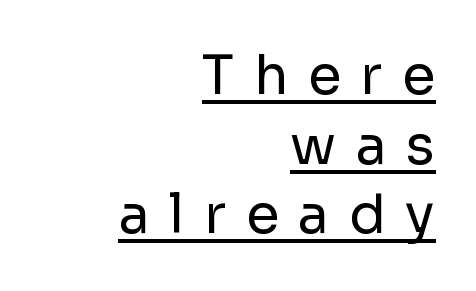
Q: Is the text bold? A: No.
Q: Is the text italic (slanted)? A: No, it is upright.
Q: Is the typeface a serif or a sans-serif typeface? A: Sans-serif.
Q: Is the text underlined? A: Yes.
Q: How is the paragraph aligned? A: Right-aligned.
Q: Is the spacing between letters normal or unusually wide? A: Unusually wide.
Q: Is the spacing between lines tight, normal or loose? A: Normal.
Q: Width (condensed, normal, or wide)? A: Normal.
Q: Stroke contrast? A: Low.
Q: x-height? A: Medium.
Q: Monospaced? A: No.
